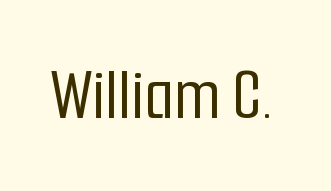
{"serif": "no", "italic": "no", "width": "condensed", "stroke_contrast": "low", "x_height": "medium", "monospaced": "no", "underline": "no", "letter_spacing": "normal", "letter_spacing_em": 0.0, "glyph_px": 75}
